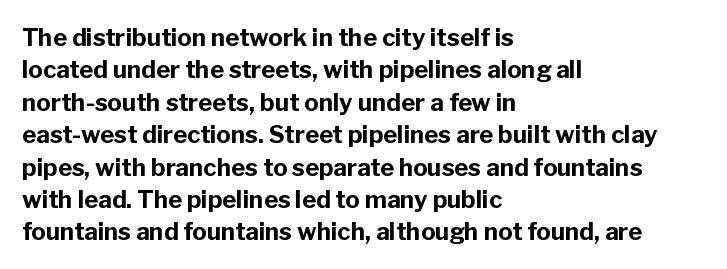
{"italic": "no", "bold": "yes", "underline": "no", "align": "left", "line_spacing": "normal", "line_spacing_ratio": 1.35, "letter_spacing": "normal", "letter_spacing_em": 0.0, "glyph_px": 24}
